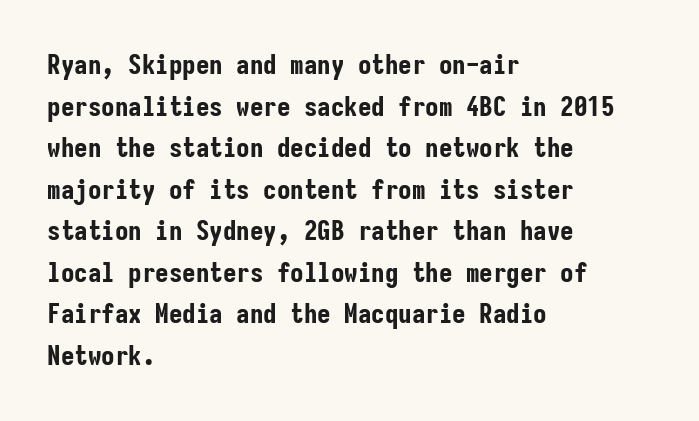
The image shows 27 px bold type, upright; set left-aligned, normal line spacing (1.54x), normal letter spacing, not underlined.
